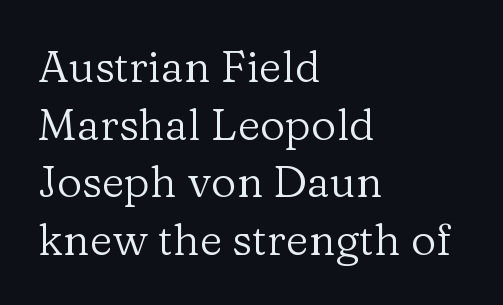
The image shows 44 px regular-weight serif type, upright; set left-aligned, normal line spacing (1.31x), normal letter spacing, not underlined; low stroke contrast and a medium x-height.
